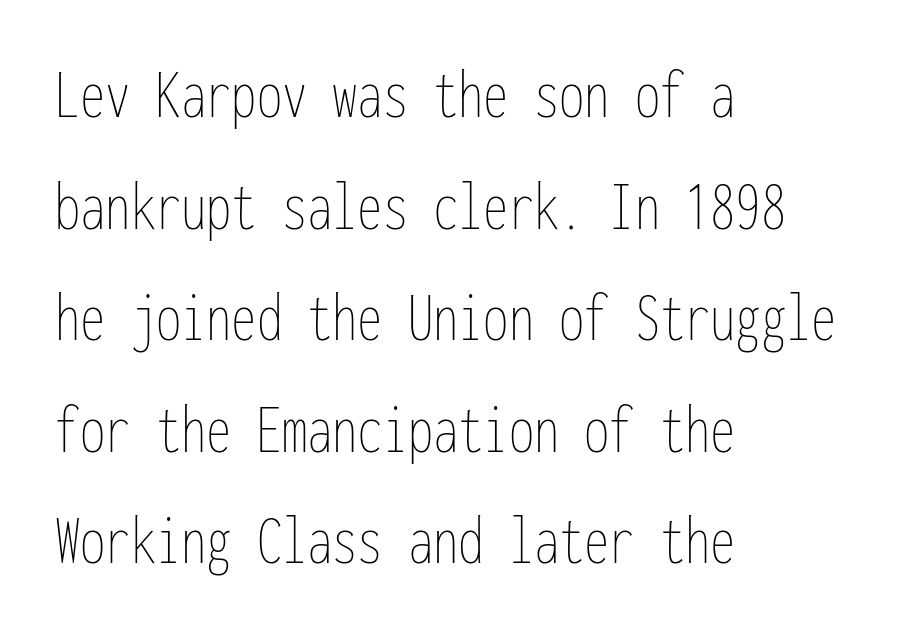
The image shows 72 px thin, condensed type, upright, monospaced; set left-aligned, normal line spacing (1.55x), normal letter spacing, not underlined; low stroke contrast and a medium x-height.
